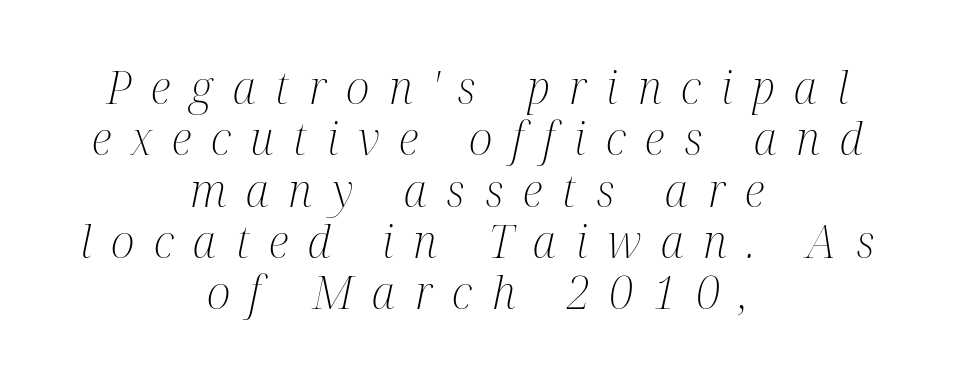
Q: Is the text bold? A: No.
Q: Is the text italic (slanted)? A: Yes, it leans right by about 12 degrees.
Q: Is the typeface a serif or a sans-serif typeface? A: Serif.
Q: Is the text underlined? A: No.
Q: How is the paragraph aligned? A: Centered.
Q: Is the spacing between letters normal or unusually wide? A: Unusually wide.
Q: Is the spacing between lines tight, normal or loose? A: Tight.
Q: Width (condensed, normal, or wide)? A: Condensed.
Q: Stroke contrast? A: Medium.
Q: x-height? A: Medium.
Q: Monospaced? A: No.
